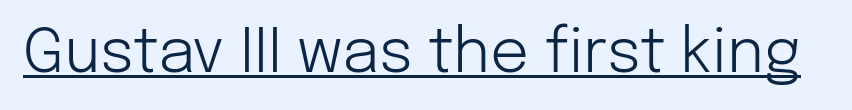
How are the letters spaced? Ordinarily, with no added tracking. The glyphs in this specimen are sans serif. Caption: lettering with a line underneath. Bold? No — there's no thickening of the strokes. This is the regular roman posture of the typeface.
